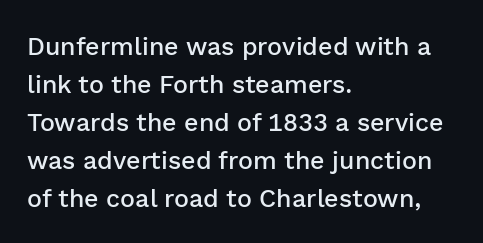
A roman cut, with each character standing at attention. The type is set solid horizontally, with unmodified tracking. These lines stack with their left ends in a neat column. Each glyph is drawn with semibold strokes, heavier than normal yet not fully bold.
